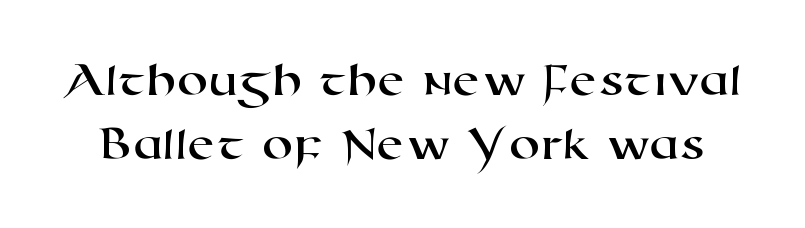
Q: Is the typeface a serif or a sans-serif typeface? A: Sans-serif.
Q: Is the text underlined? A: No.
Q: Is the spacing between letters normal or unusually wide? A: Normal.
Q: Is the spacing between lines tight, normal or loose? A: Normal.
Q: Width (condensed, normal, or wide)? A: Wide.
Q: Stroke contrast? A: High.
Q: x-height? A: Medium.
Q: Monospaced? A: No.
